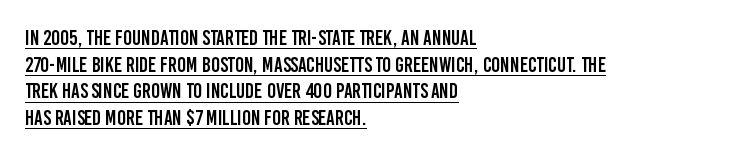
Teacher's note: observe the even left margin — that is flush-left alignment. Letter spacing: default. Rows of type keep a routine distance in the vertical direction. The type sits square on the baseline with zero lean. This is underlined copy, the kind a proofreader might mark for attention.
